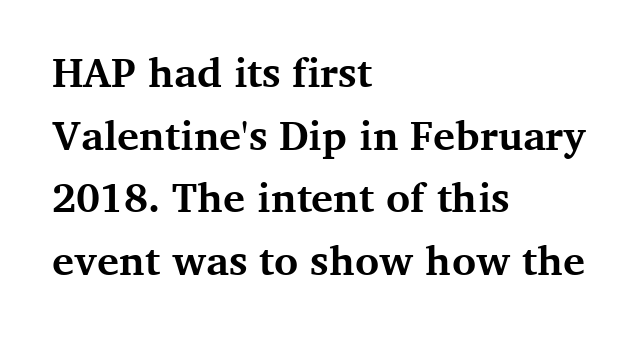
To sum up the face: it has serifs. In CSS terms this would be text-align: left. Looks like regular typesetting: each glyph gets only the width it needs. Between one letter and the next there's only the usual sliver of space.
